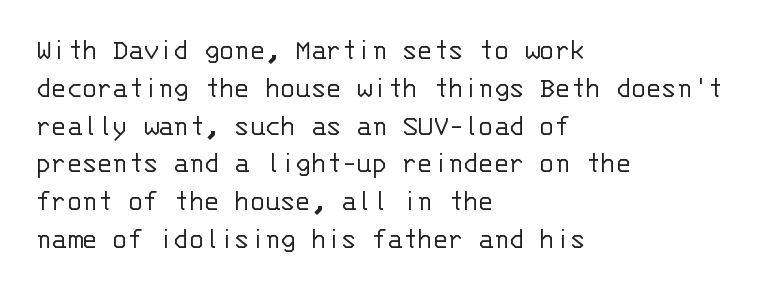
The image shows 31 px light sans-serif type, upright, monospaced; set left-aligned, line spacing 1.22x, normal letter spacing, not underlined; low stroke contrast and a large x-height.
